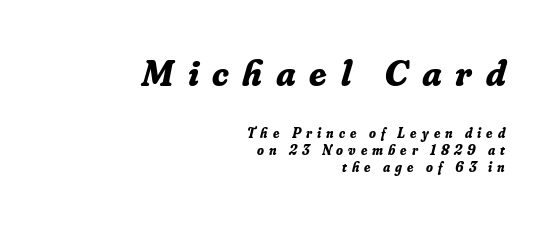
Q: Is the text bold? A: Yes.
Q: Is the text italic (slanted)? A: Yes, it leans right by about 16 degrees.
Q: Is the typeface a serif or a sans-serif typeface? A: Serif.
Q: Is the text underlined? A: No.
Q: How is the paragraph aligned? A: Right-aligned.
Q: Is the spacing between letters normal or unusually wide? A: Unusually wide.
Q: Which block of text is set in a larger size, the first (top) or the second (bottom)? A: The first (top) one.
Q: Width (condensed, normal, or wide)? A: Normal.
Q: Stroke contrast? A: Low.
Q: x-height? A: Small.
Q: Monospaced? A: No.
